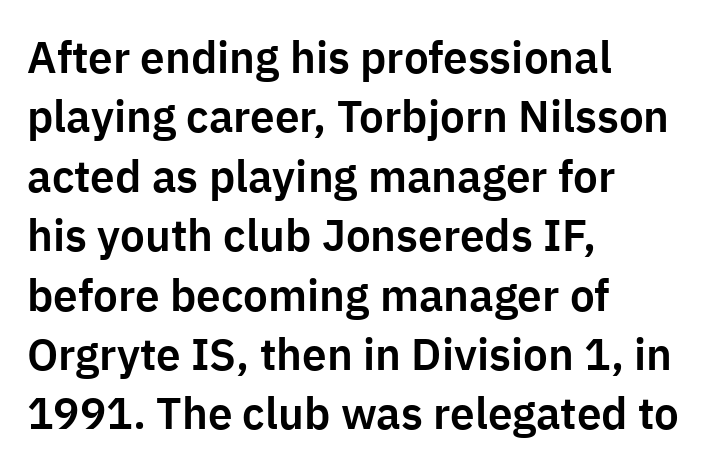
The image shows 44 px sans-serif type, upright; set left-aligned, normal line spacing (1.35x), normal letter spacing, not underlined; low stroke contrast and a medium x-height.
